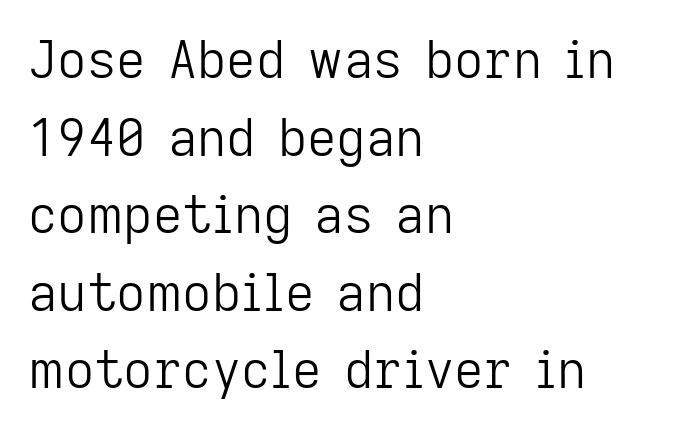
The image shows 51 px light sans-serif type, upright; set left-aligned, normal line spacing (1.52x), normal letter spacing, not underlined; low stroke contrast and a medium x-height.
